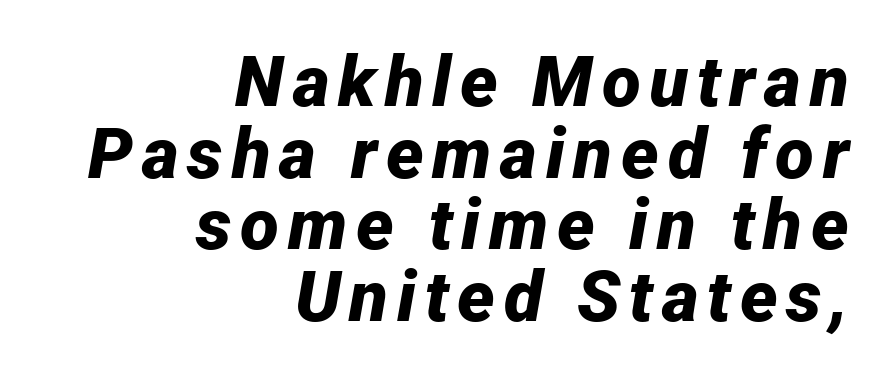
Q: Is the text bold? A: Yes.
Q: Is the text italic (slanted)? A: Yes, it leans right by about 12 degrees.
Q: Is the text underlined? A: No.
Q: How is the paragraph aligned? A: Right-aligned.
Q: Is the spacing between lines tight, normal or loose? A: Tight.
Q: Width (condensed, normal, or wide)? A: Normal.
Q: Stroke contrast? A: Low.
Q: x-height? A: Medium.
Q: Monospaced? A: No.
